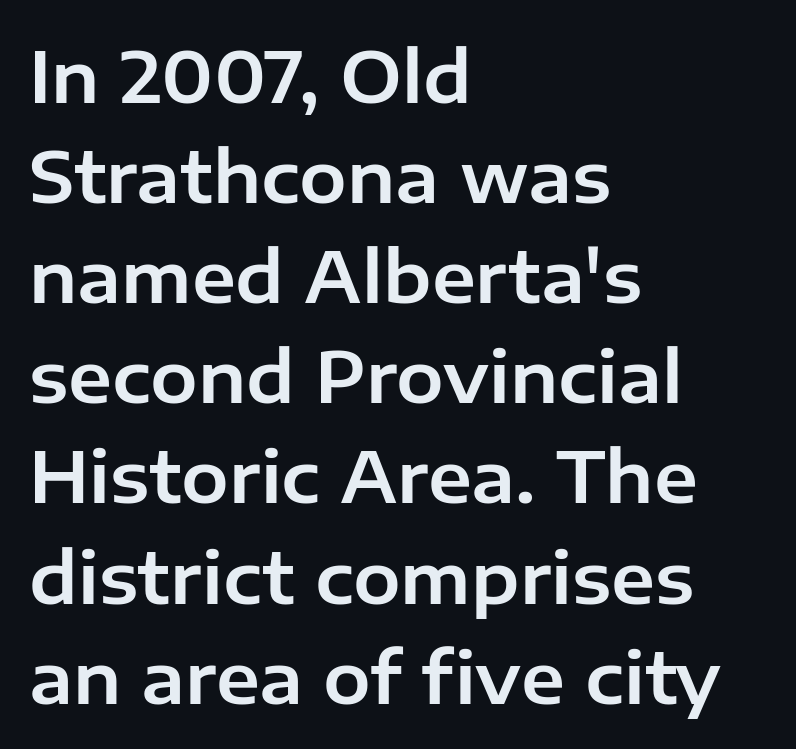
Default kerning and tracking; the words read as compact shapes. The letters stand upright; this is a roman face. Underlining? Definitely not there. This sample keeps an unexceptional amount of space between lines. Classification — sans serif.
